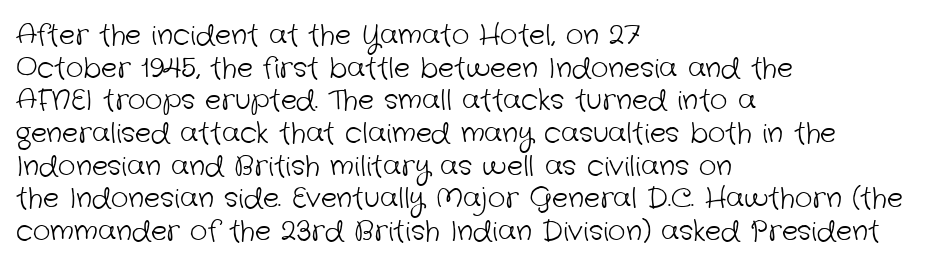
Q: Is the text bold? A: No.
Q: Is the text underlined? A: No.
Q: How is the paragraph aligned? A: Left-aligned.
Q: Is the spacing between letters normal or unusually wide? A: Normal.
